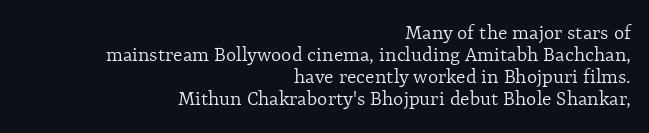
Casual observation: everything's shoved over to the right. Clear beneath every line of the passage. How are the letters spaced? Ordinarily, with no added tracking. The lettering stays uniformly vertical, giving the passage a roman look.
